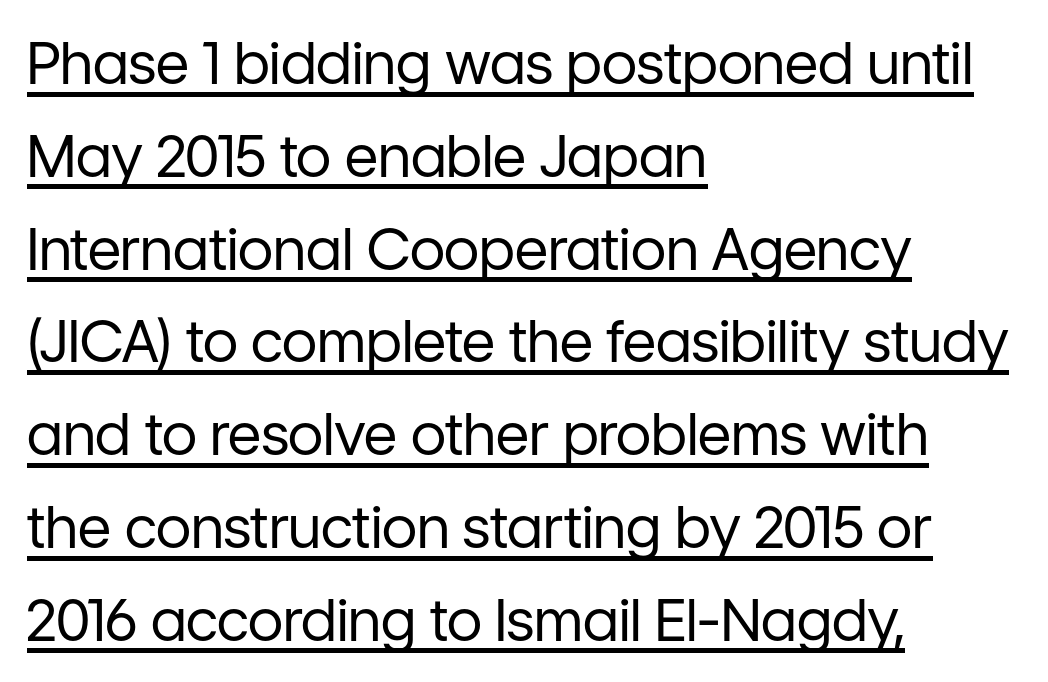
Q: Is the text bold? A: No.
Q: Is the text italic (slanted)? A: No, it is upright.
Q: Is the typeface a serif or a sans-serif typeface? A: Sans-serif.
Q: Is the text underlined? A: Yes.
Q: How is the paragraph aligned? A: Left-aligned.
Q: Is the spacing between letters normal or unusually wide? A: Normal.
Q: Is the spacing between lines tight, normal or loose? A: Normal.
Q: Width (condensed, normal, or wide)? A: Normal.
Q: Stroke contrast? A: Low.
Q: x-height? A: Medium.
Q: Monospaced? A: No.
